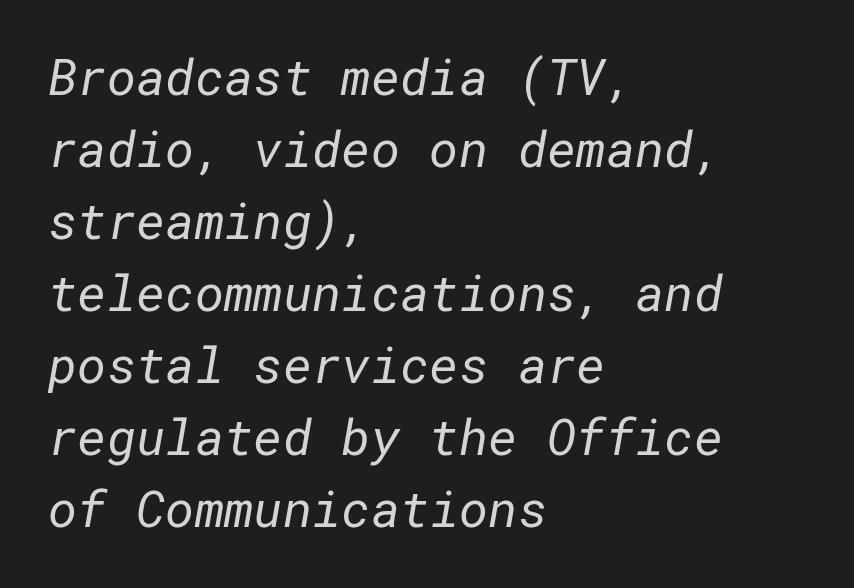
{"serif": "no", "bold": "no", "weight": "regular", "width": "normal", "stroke_contrast": "low", "x_height": "medium", "underline": "no", "align": "left", "line_spacing": "normal", "line_spacing_ratio": 1.44, "letter_spacing": "normal", "letter_spacing_em": 0.0, "glyph_px": 50}
